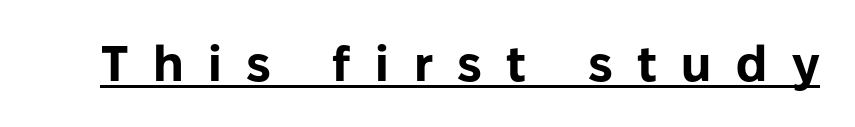
Q: Is the text bold? A: Yes.
Q: Is the text italic (slanted)? A: No, it is upright.
Q: Is the typeface a serif or a sans-serif typeface? A: Sans-serif.
Q: Is the text underlined? A: Yes.
Q: Is the spacing between letters normal or unusually wide? A: Unusually wide.
Q: Width (condensed, normal, or wide)? A: Normal.
Q: Stroke contrast? A: Low.
Q: x-height? A: Medium.
Q: Monospaced? A: No.
